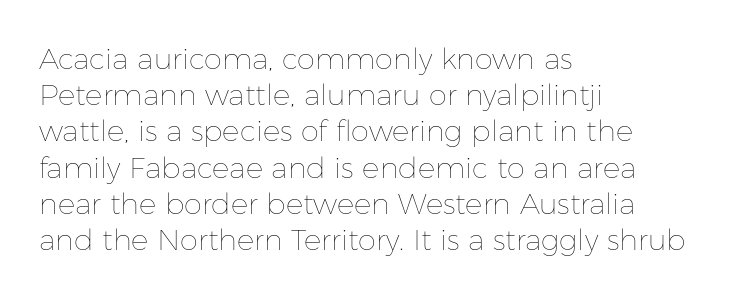
Every character sits straight up, as roman type does. These lines are rendered in a variable-pitch font. A student would call this left alignment; a typographer would say flush left, rag right. No letter is thick-stroked: the sample isn't bold. No extra tracking has been applied to these lines. Regular leading.
